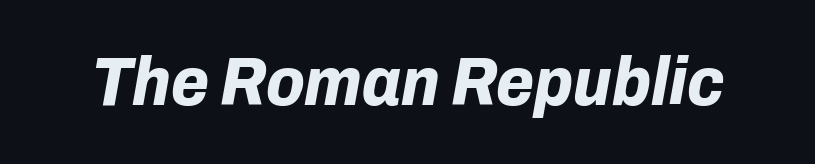
The letters are slanted; this is an italic face. The space beneath each line is pristine and unruled. On the weight axis this lands at bold, roughly 700. Here the designer chose a conventional face with non-uniform glyph widths. This sample uses plain, unmodified letter spacing.
